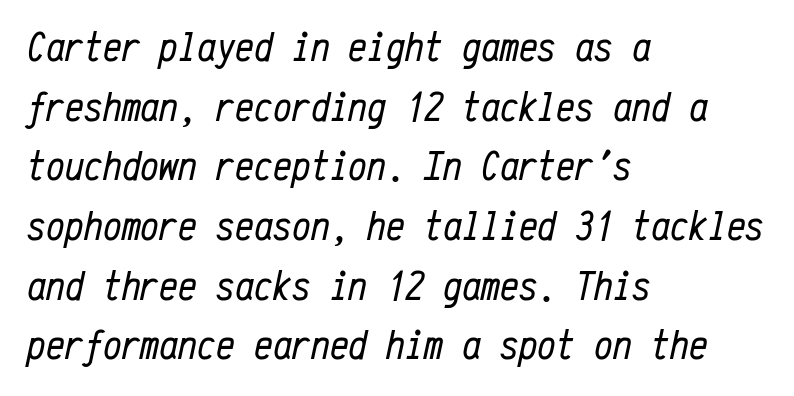
{"italic": "yes", "lean": "right", "slant_degrees": 12, "bold": "no", "weight": "regular", "width": "condensed", "stroke_contrast": "low", "x_height": "medium", "monospaced": "yes", "underline": "no", "align": "left", "line_spacing": "normal", "line_spacing_ratio": 1.42, "letter_spacing": "normal", "letter_spacing_em": 0.0, "glyph_px": 42}
